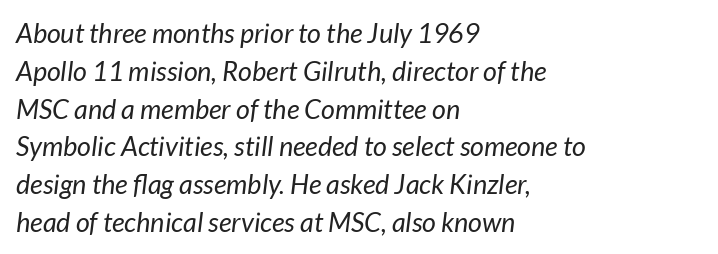
Q: Is the text bold? A: No.
Q: Is the text italic (slanted)? A: Yes, it leans right by about 7 degrees.
Q: Is the text underlined? A: No.
Q: How is the paragraph aligned? A: Left-aligned.
Q: Is the spacing between letters normal or unusually wide? A: Normal.
Q: Is the spacing between lines tight, normal or loose? A: Normal.
